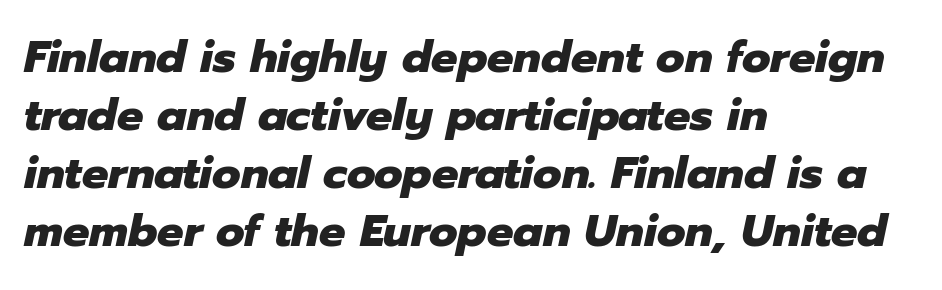
The image shows 44 px heavy type, italic (leaning right); set left-aligned, normal line spacing (1.32x), normal letter spacing, not underlined; low stroke contrast and a medium x-height.
